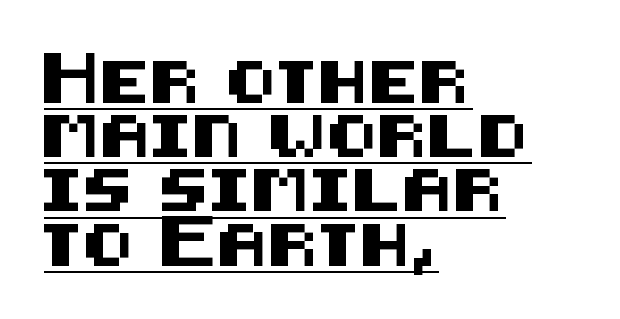
The image shows 42 px sans-serif type, upright; set left-aligned, normal line spacing (1.29x), normal letter spacing, underlined; medium stroke contrast and a large x-height.
